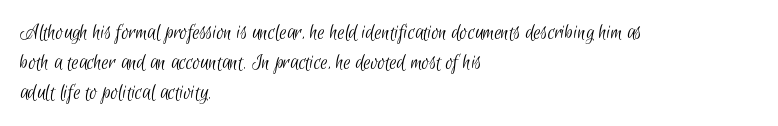
{"bold": "no", "underline": "no", "align": "left", "line_spacing": "normal", "line_spacing_ratio": 1.36, "letter_spacing": "normal", "letter_spacing_em": 0.0, "glyph_px": 22}
